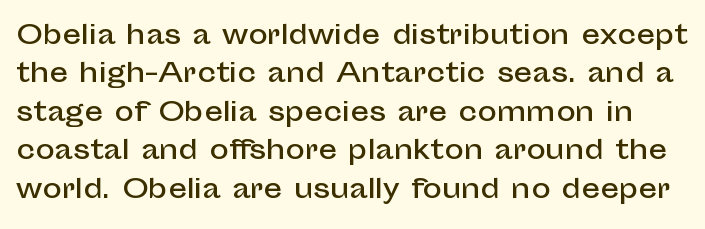
The image shows 26 px text type, upright; set normal line spacing (1.48x), normal letter spacing, not underlined.
